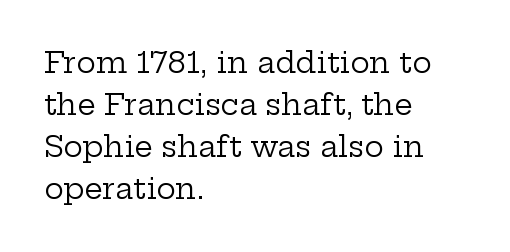
The image shows 29 px regular-weight, wide serif type, upright; set left-aligned, normal line spacing (1.45x), normal letter spacing, not underlined; low stroke contrast and a medium x-height.
